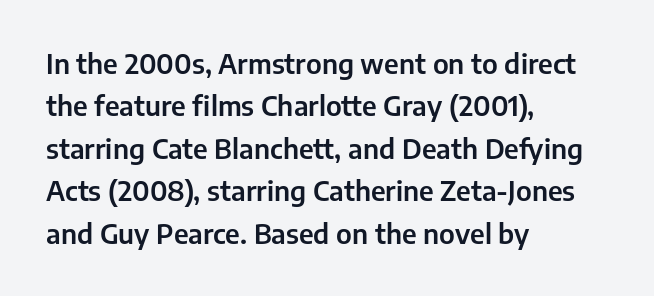
Successive baselines arrive at the customary interval. Tall strokes in this sample are plumb rather than angled. Where is the straight margin? On the left. Lines of text with bare space underneath. Each word holds together tightly as a unit, with standard inter-letter gaps.
